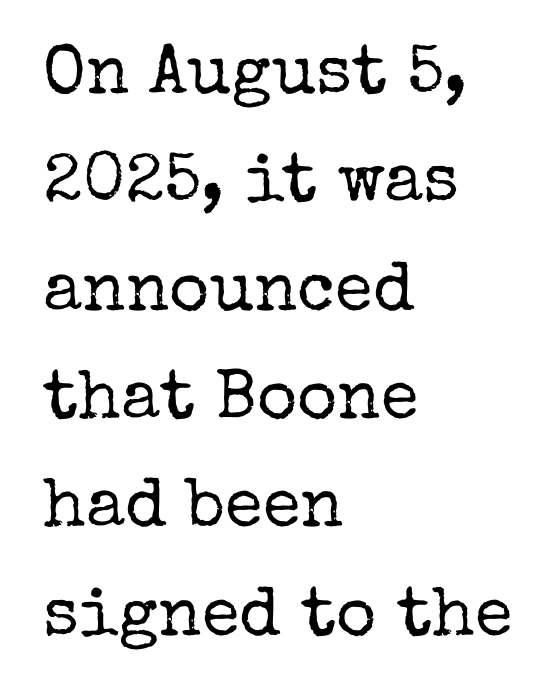
How would I describe the line gaps? Plain and ordinary. Type without underlining. Every character sits straight up, as roman type does. In terms of letterform style, serifs are clearly present.
